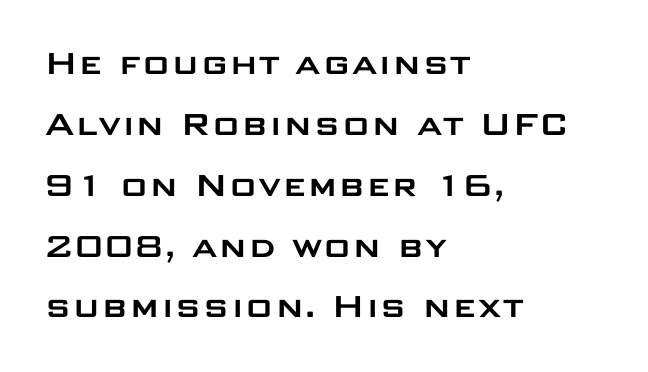
The image shows 39 px wide sans-serif type, upright; set left-aligned, normal line spacing (1.56x), normal letter spacing, not underlined; low stroke contrast and a large x-height.
